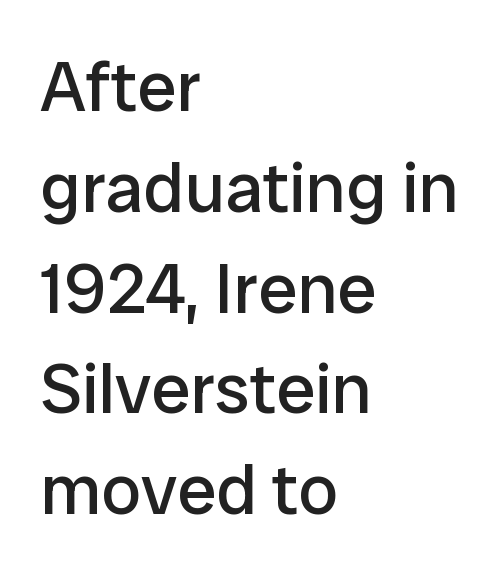
{"serif": "no", "italic": "no", "bold": "no", "weight": "regular", "width": "normal", "stroke_contrast": "low", "x_height": "medium", "monospaced": "no", "underline": "no", "align": "left", "line_spacing": "normal", "line_spacing_ratio": 1.42, "letter_spacing": "normal", "letter_spacing_em": 0.0, "glyph_px": 71}
